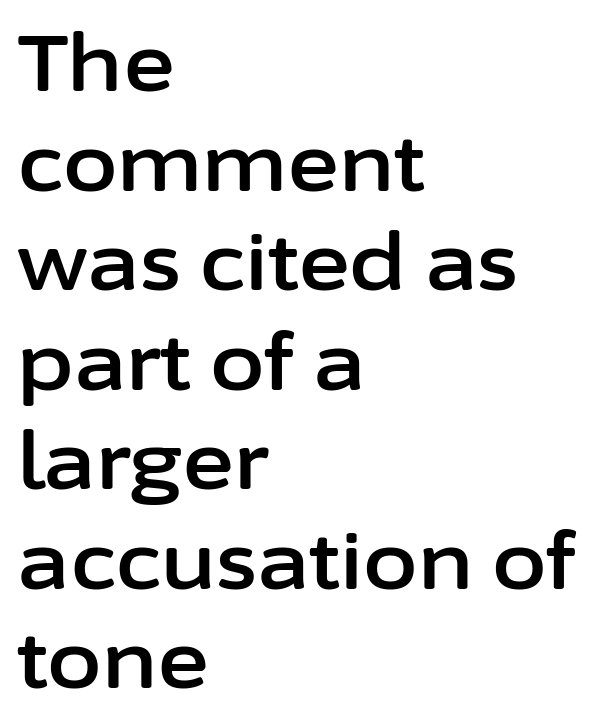
Tall strokes in this sample are plumb rather than angled. This sample keeps an unexceptional amount of space between lines. Lines of text with bare space underneath. Each letter's strokes conclude bluntly, with no projecting serifs.
